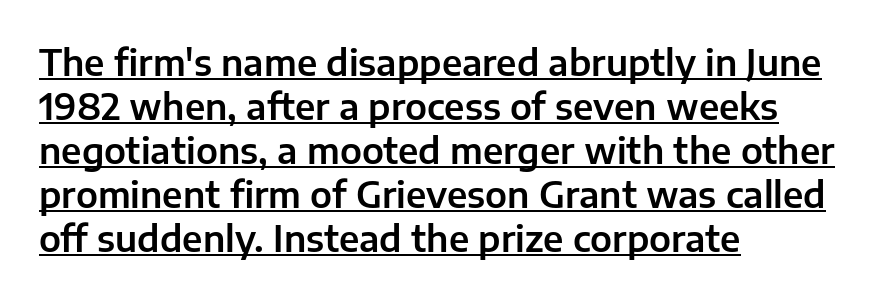
{"serif": "no", "italic": "no", "width": "normal", "stroke_contrast": "low", "x_height": "medium", "monospaced": "no", "underline": "yes", "align": "left", "line_spacing": "normal", "line_spacing_ratio": 1.26, "letter_spacing": "normal", "letter_spacing_em": 0.0, "glyph_px": 35}
